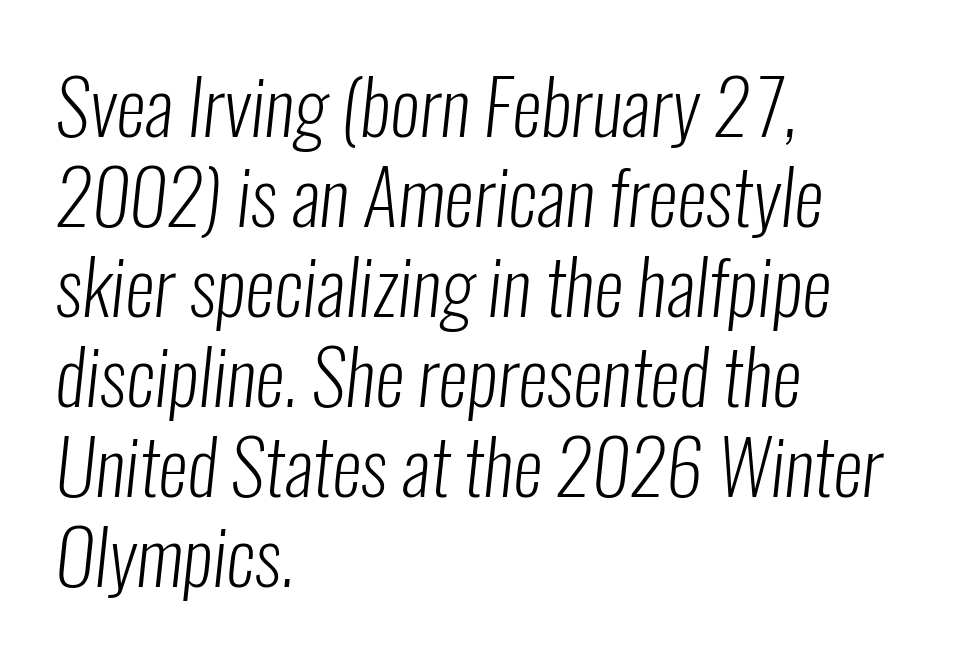
{"serif": "no", "bold": "no", "weight": "light", "width": "condensed", "stroke_contrast": "low", "x_height": "medium", "monospaced": "no", "underline": "no", "align": "left", "line_spacing_ratio": 1.2, "letter_spacing": "normal", "letter_spacing_em": 0.0, "glyph_px": 75}
